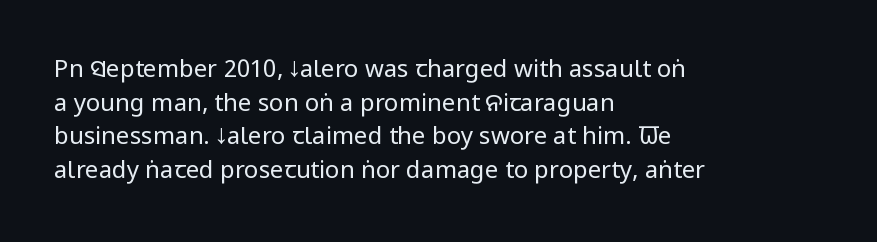
The image shows 24 px text type, upright; set left-aligned, normal line spacing (1.4x), normal letter spacing, not underlined.
